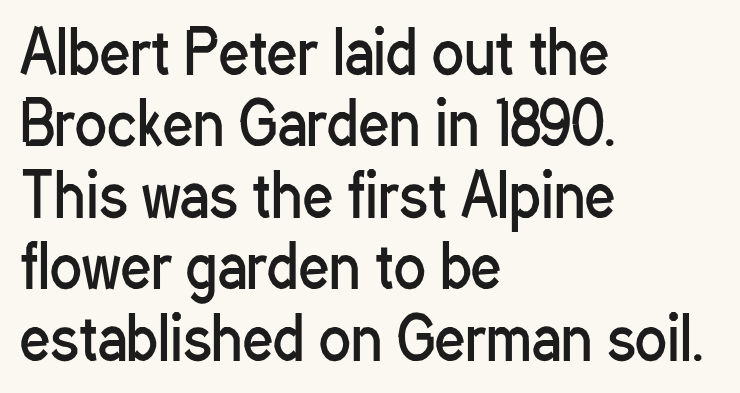
{"serif": "no", "italic": "no", "bold": "no", "weight": "regular", "width": "condensed", "stroke_contrast": "low", "x_height": "medium", "monospaced": "no", "underline": "no", "align": "left", "line_spacing_ratio": 1.21, "letter_spacing": "normal", "letter_spacing_em": 0.0, "glyph_px": 59}
